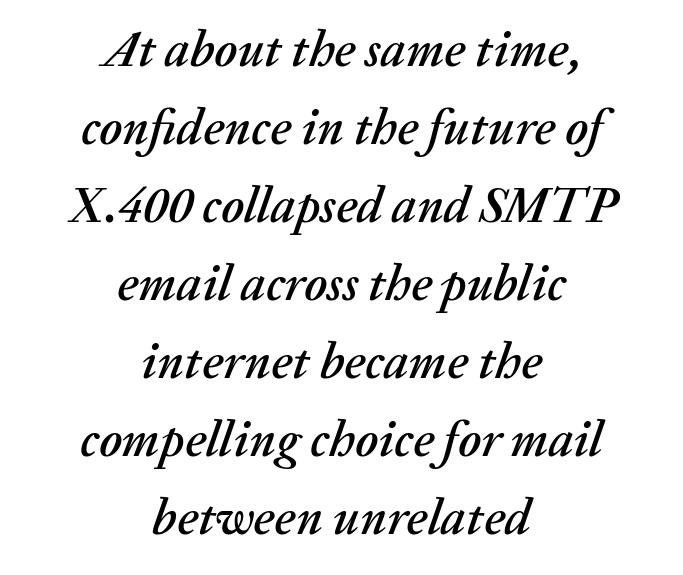
Q: Is the text italic (slanted)? A: Yes, it leans right by about 20 degrees.
Q: Is the text underlined? A: No.
Q: How is the paragraph aligned? A: Centered.
Q: Is the spacing between letters normal or unusually wide? A: Normal.
Q: Is the spacing between lines tight, normal or loose? A: Normal.
Q: Width (condensed, normal, or wide)? A: Normal.
Q: Stroke contrast? A: Medium.
Q: x-height? A: Medium.
Q: Monospaced? A: No.
